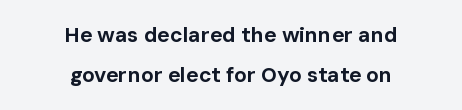
Q: Is the text bold? A: Yes.
Q: Is the text italic (slanted)? A: No, it is upright.
Q: Is the text underlined? A: No.
Q: How is the paragraph aligned? A: Centered.
Q: Is the spacing between letters normal or unusually wide? A: Normal.
